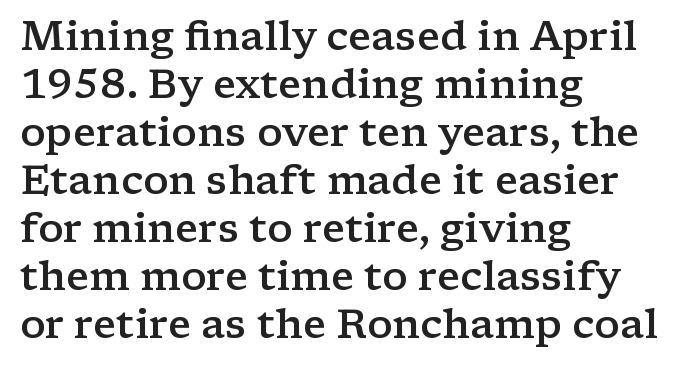
{"serif": "yes", "italic": "no", "bold": "semi", "weight": "semibold", "width": "wide", "stroke_contrast": "low", "x_height": "medium", "monospaced": "no", "underline": "no", "align": "left", "line_spacing_ratio": 1.2, "letter_spacing": "normal", "letter_spacing_em": 0.0, "glyph_px": 40}
